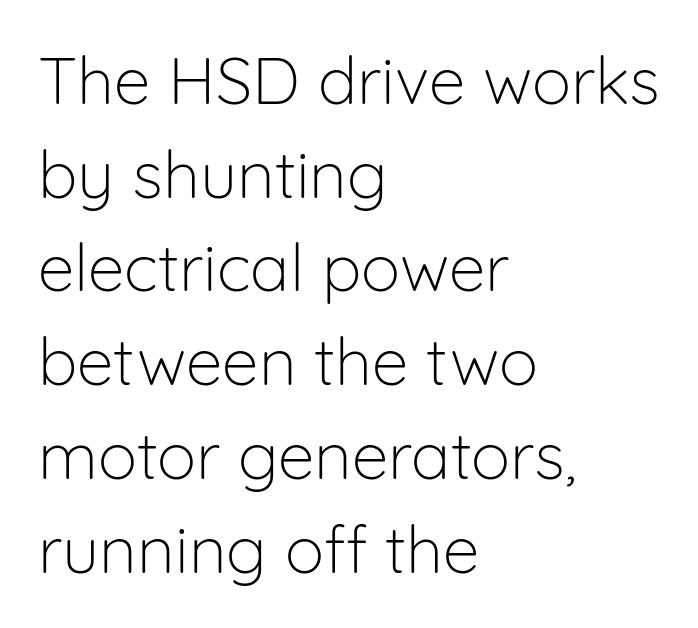
Q: Is the text bold? A: No.
Q: Is the text italic (slanted)? A: No, it is upright.
Q: Is the typeface a serif or a sans-serif typeface? A: Sans-serif.
Q: Is the text underlined? A: No.
Q: How is the paragraph aligned? A: Left-aligned.
Q: Is the spacing between letters normal or unusually wide? A: Normal.
Q: Is the spacing between lines tight, normal or loose? A: Normal.
Q: Width (condensed, normal, or wide)? A: Normal.
Q: Stroke contrast? A: Low.
Q: x-height? A: Medium.
Q: Monospaced? A: No.
